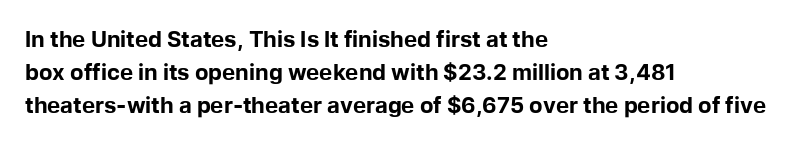
Leading matches the norm, producing a regular column. The area under the type is left untouched. Does extra space separate the letters? No, they use regular spacing. These lines were composed using upright roman letters.
